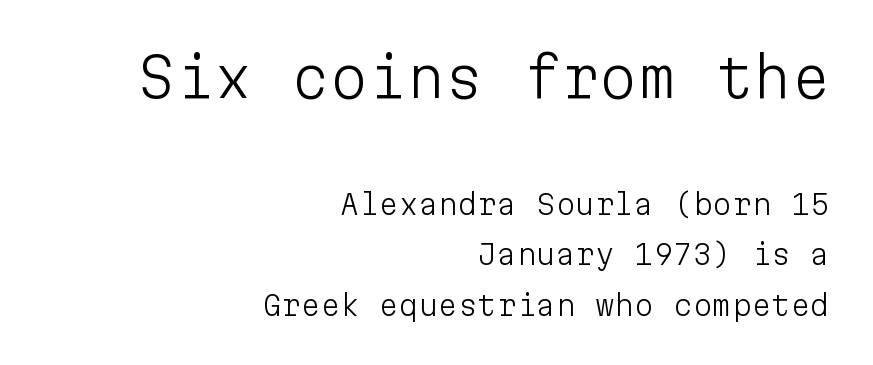
{"serif": "no", "italic": "no", "bold": "no", "weight": "light", "width": "normal", "stroke_contrast": "low", "x_height": "medium", "monospaced": "yes", "underline": "no", "align": "right", "line_spacing_ratio": 1.81, "letter_spacing": "normal", "letter_spacing_em": 0.0, "larger_block": "first", "size_ratio": 1.96, "glyph_px": 55}
